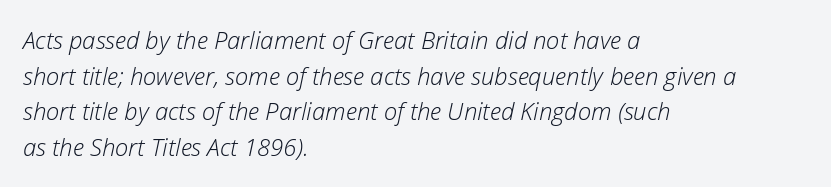
Letters rest on an invisible, unmarked baseline. Quick note: interline space is typical. Posture: slanted. The passage is arranged the way most books set body copy — flush left. Is the stroke heavy? The answer is a plain regular-or-lighter.
